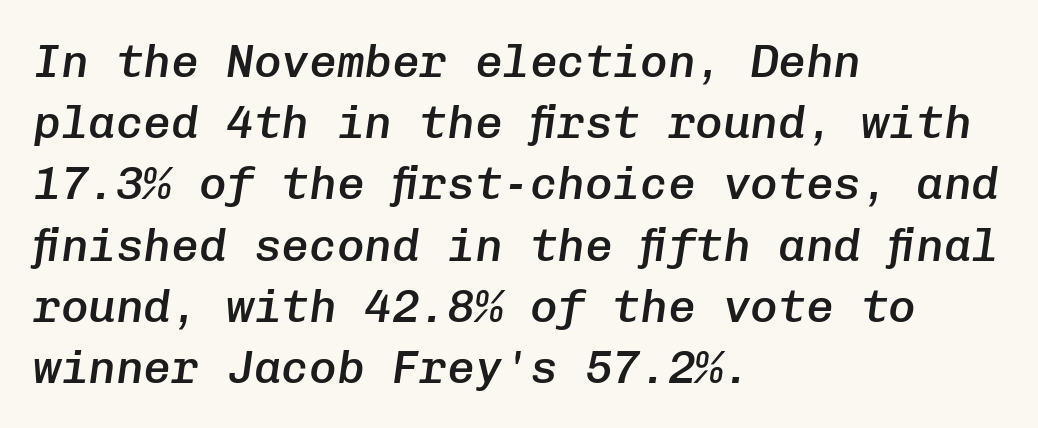
{"italic": "yes", "lean": "right", "slant_degrees": 8, "bold": "semi", "weight": "semibold", "width": "normal", "stroke_contrast": "low", "x_height": "medium", "monospaced": "yes", "underline": "no", "align": "left", "line_spacing": "normal", "line_spacing_ratio": 1.33, "letter_spacing": "normal", "letter_spacing_em": 0.0, "glyph_px": 46}
